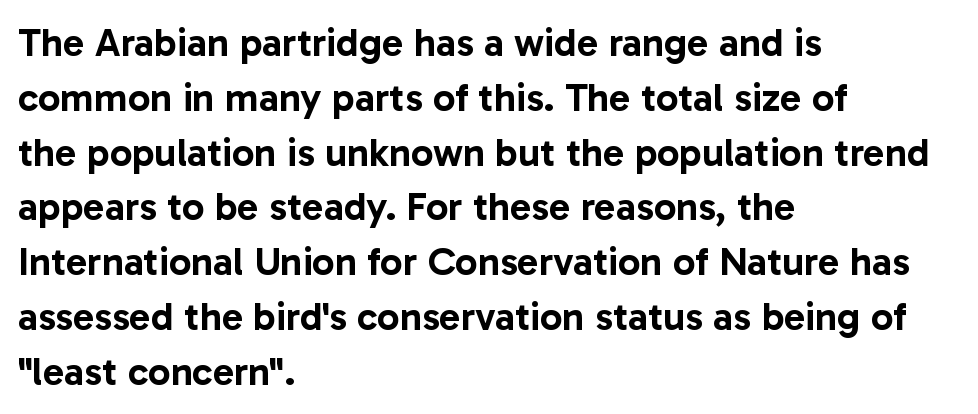
Q: Is the text italic (slanted)? A: No, it is upright.
Q: Is the typeface a serif or a sans-serif typeface? A: Sans-serif.
Q: Is the text underlined? A: No.
Q: How is the paragraph aligned? A: Left-aligned.
Q: Is the spacing between letters normal or unusually wide? A: Normal.
Q: Is the spacing between lines tight, normal or loose? A: Normal.
Q: Width (condensed, normal, or wide)? A: Normal.
Q: Stroke contrast? A: Low.
Q: x-height? A: Medium.
Q: Monospaced? A: No.
